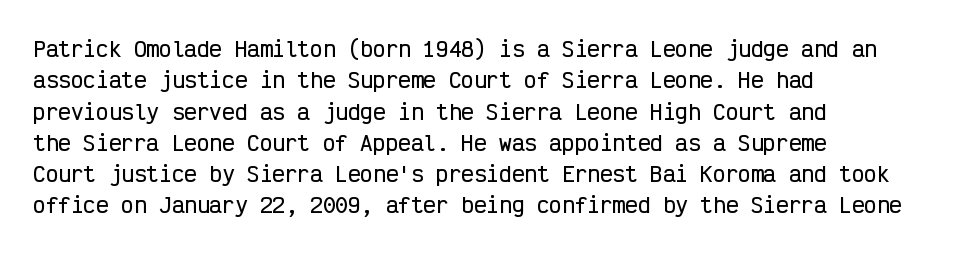
Q: Is the text italic (slanted)? A: No, it is upright.
Q: Is the text underlined? A: No.
Q: How is the paragraph aligned? A: Left-aligned.
Q: Is the spacing between letters normal or unusually wide? A: Normal.
Q: Is the spacing between lines tight, normal or loose? A: Normal.
